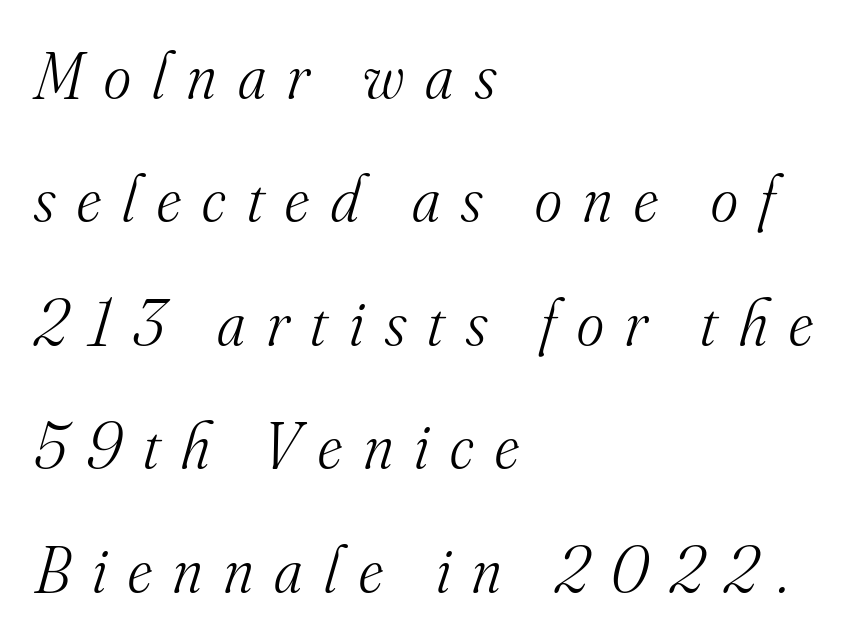
Q: Is the text bold? A: No.
Q: Is the text italic (slanted)? A: Yes, it leans right by about 16 degrees.
Q: Is the typeface a serif or a sans-serif typeface? A: Serif.
Q: Is the text underlined? A: No.
Q: How is the paragraph aligned? A: Left-aligned.
Q: Is the spacing between letters normal or unusually wide? A: Unusually wide.
Q: Is the spacing between lines tight, normal or loose? A: Loose.
Q: Width (condensed, normal, or wide)? A: Normal.
Q: Stroke contrast? A: Medium.
Q: x-height? A: Small.
Q: Monospaced? A: No.
